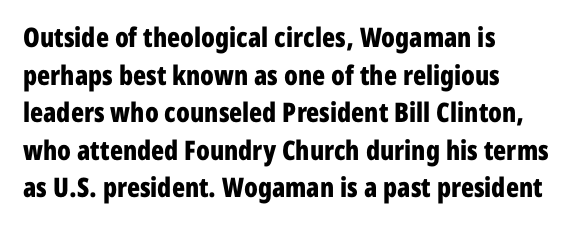
Its strokes are broad and dark, the hallmark of bold type. The letterforms sit shoulder to shoulder at normal distance. Horizontal alignment here is leftward, the default for most running prose. Each new line begins a customary step beneath the previous one. Has an underline been added? It has not. Characters remain perfectly vertical along every line.
